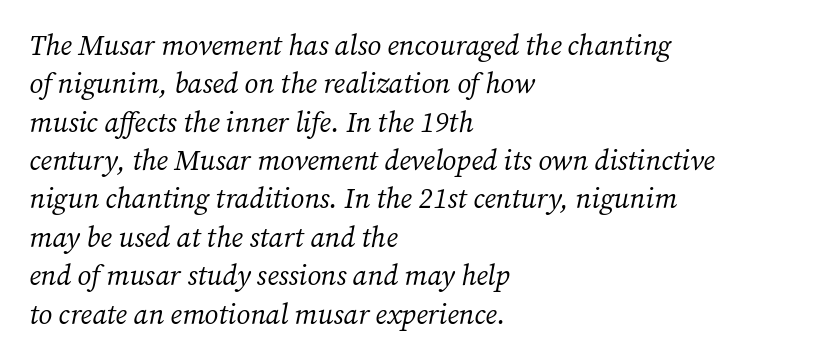
The vertical gap from one line to the next is medium. All the whitespace from short lines collects on the right. You could call the tracking neutral — neither tight nor loose. The rendering shows small feet on the letterforms — a serif design. These lines were composed using italics. The face used here is proportionally spaced, like ordinary book or web type.
